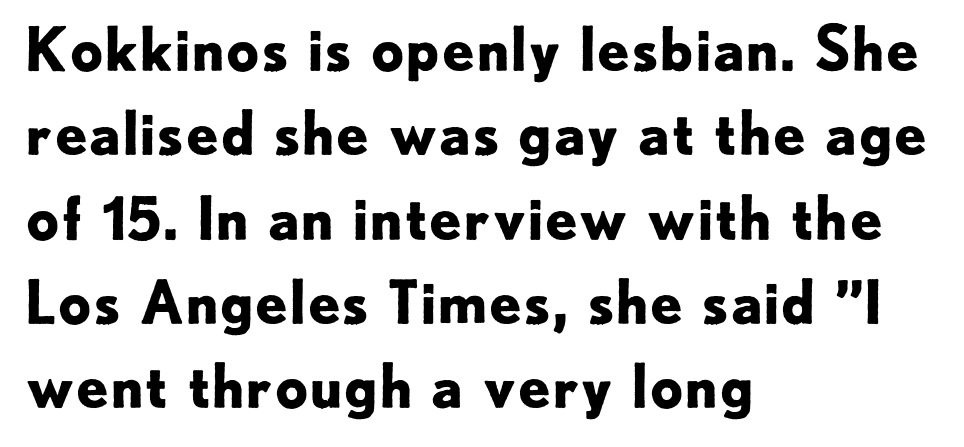
{"serif": "no", "italic": "no", "bold": "yes", "weight": "bold", "width": "normal", "stroke_contrast": "low", "x_height": "small", "monospaced": "no", "underline": "no", "align": "left", "line_spacing": "normal", "line_spacing_ratio": 1.43, "letter_spacing": "normal", "letter_spacing_em": 0.0, "glyph_px": 59}
